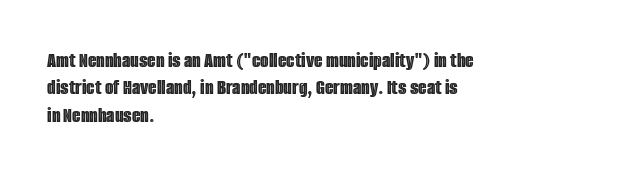
{"italic": "no", "underline": "no", "align": "left", "line_spacing_ratio": 1.24, "letter_spacing": "normal", "letter_spacing_em": 0.0, "glyph_px": 22}
